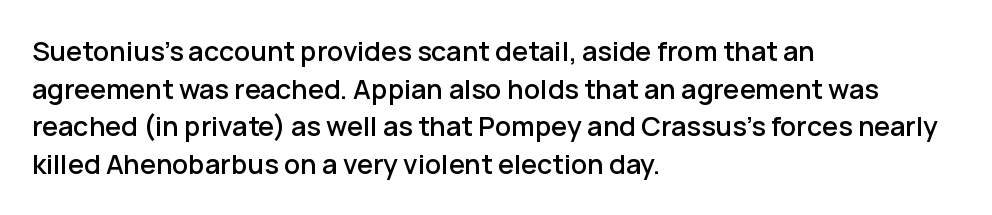
The image shows 27 px text type, upright; set left-aligned, normal line spacing (1.39x), normal letter spacing, not underlined.
